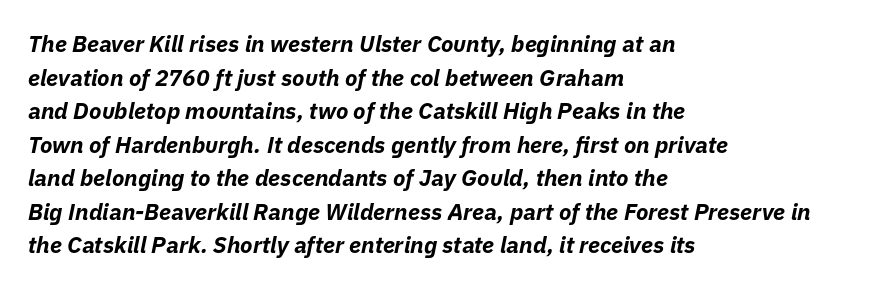
Q: Is the text bold? A: Yes.
Q: Is the text italic (slanted)? A: Yes, it leans right by about 11 degrees.
Q: Is the text underlined? A: No.
Q: How is the paragraph aligned? A: Left-aligned.
Q: Is the spacing between letters normal or unusually wide? A: Normal.
Q: Is the spacing between lines tight, normal or loose? A: Normal.
